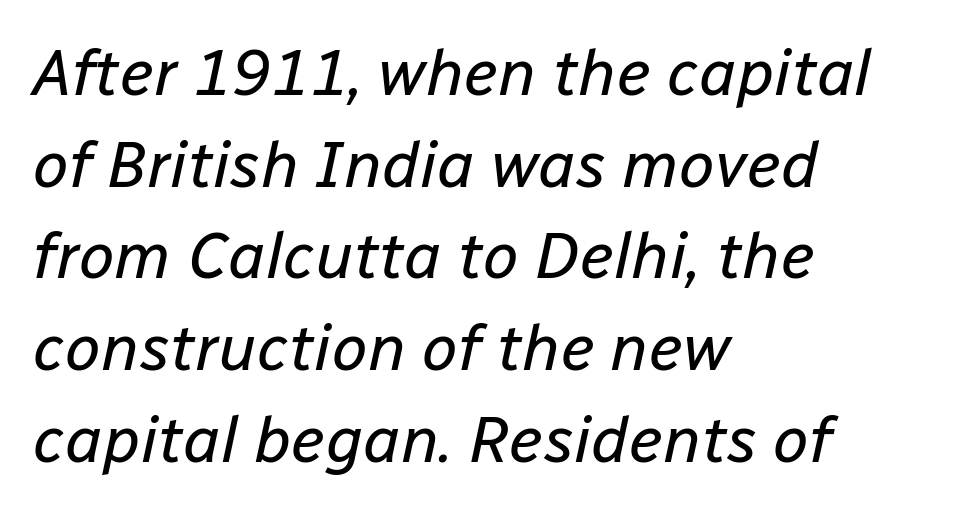
Q: Is the text bold? A: No.
Q: Is the text italic (slanted)? A: Yes, it leans right by about 12 degrees.
Q: Is the text underlined? A: No.
Q: How is the paragraph aligned? A: Left-aligned.
Q: Is the spacing between letters normal or unusually wide? A: Normal.
Q: Is the spacing between lines tight, normal or loose? A: Normal.
Q: Width (condensed, normal, or wide)? A: Normal.
Q: Stroke contrast? A: Low.
Q: x-height? A: Medium.
Q: Monospaced? A: No.
